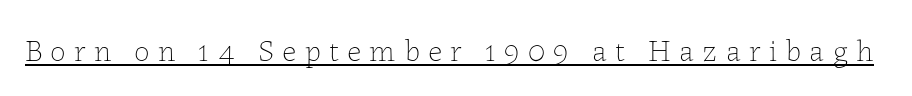
These lines are rendered in a variable-pitch font. Descenders here cross a horizontal rule under the line. Heft: none added — not bold. What stands out about the letter spacing? Its width — letters are far apart. The font's upright variant was chosen for this text.
